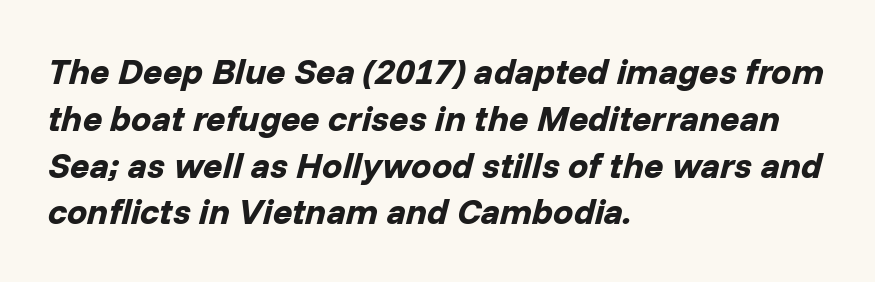
Every row of glyphs begins at an identical x-position on the left. The letters are bold, with thick, heavy strokes. The face used here is proportionally spaced, like ordinary book or web type. Is there much room between lines? A standard amount, neither cramped nor airy.
